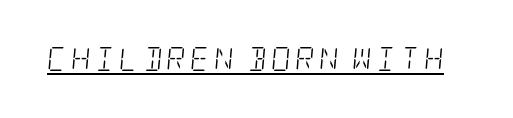
Q: Is the text bold? A: No.
Q: Is the text italic (slanted)? A: Yes, it leans right by about 5 degrees.
Q: Is the text underlined? A: Yes.
